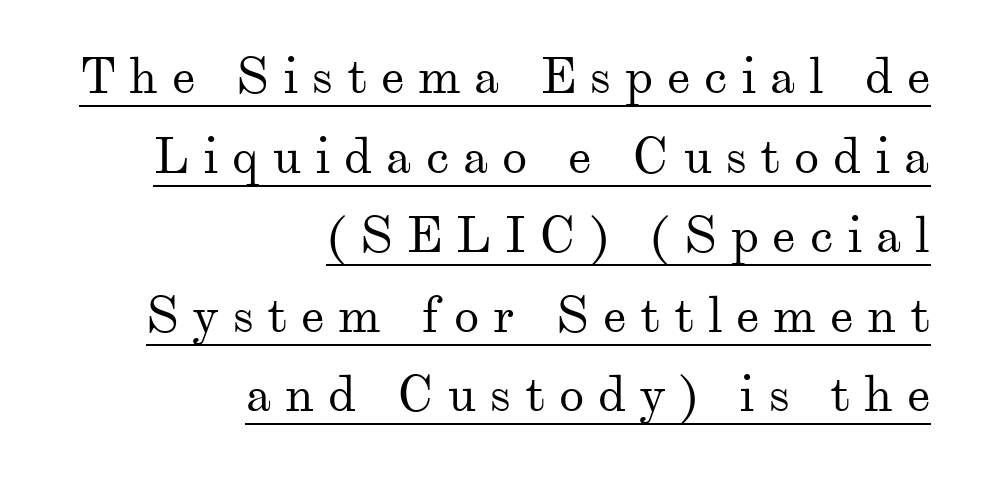
The image shows 51 px regular-weight serif type, upright; set right-aligned, normal line spacing (1.56x), unusually wide letter spacing (+0.27 em), underlined; medium stroke contrast and a small x-height.
